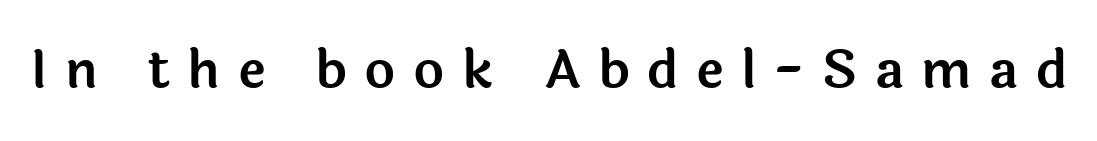
Q: Is the text italic (slanted)? A: No, it is upright.
Q: Is the typeface a serif or a sans-serif typeface? A: Sans-serif.
Q: Is the text underlined? A: No.
Q: Is the spacing between letters normal or unusually wide? A: Unusually wide.
Q: Width (condensed, normal, or wide)? A: Normal.
Q: x-height? A: Medium.
Q: Monospaced? A: No.
